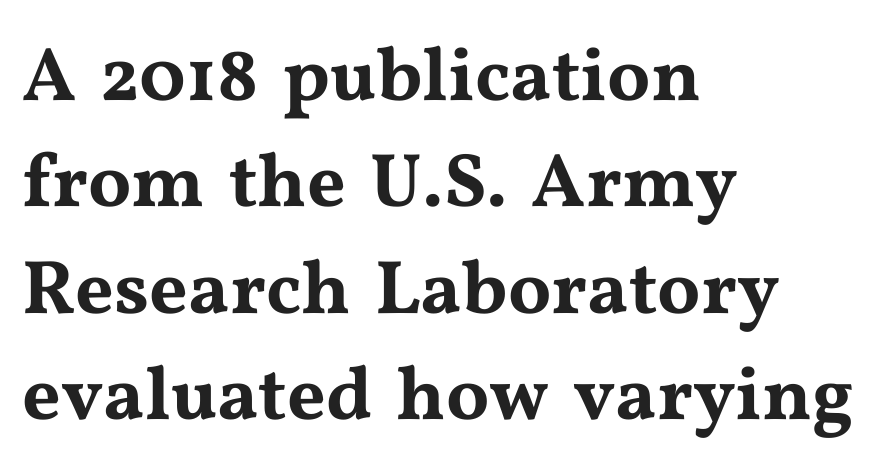
{"serif": "yes", "italic": "no", "width": "wide", "stroke_contrast": "medium", "x_height": "medium", "monospaced": "no", "underline": "no", "align": "left", "line_spacing": "normal", "line_spacing_ratio": 1.4, "letter_spacing": "normal", "letter_spacing_em": 0.0, "glyph_px": 76}
